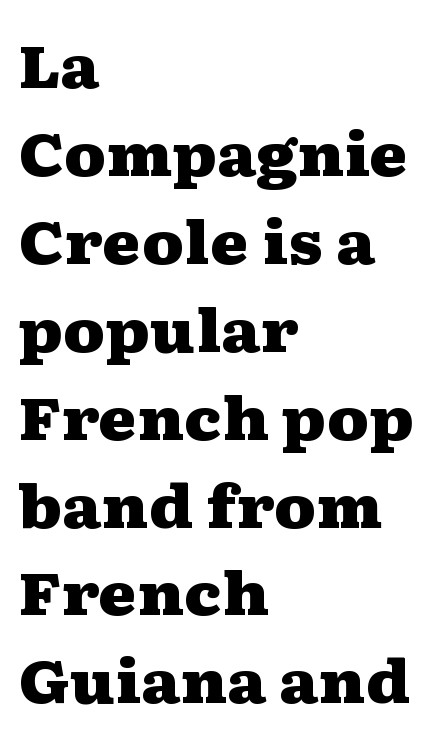
The image shows 59 px heavy, wide serif type, upright; set left-aligned, normal line spacing (1.49x), normal letter spacing, not underlined; medium stroke contrast and a medium x-height.
